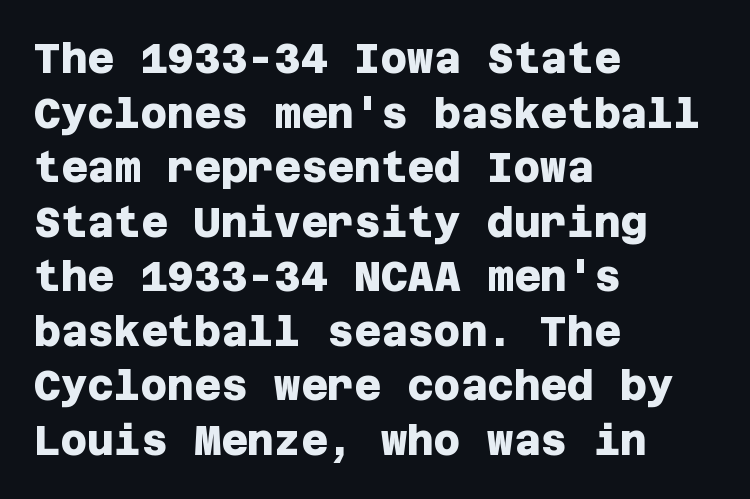
The image shows 41 px heavy sans-serif type; set left-aligned, normal line spacing (1.33x), normal letter spacing, not underlined; low stroke contrast and a large x-height.
